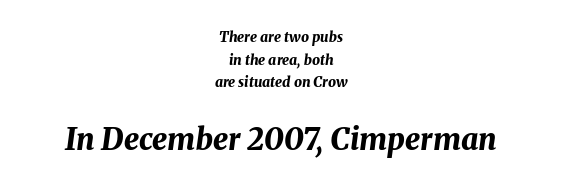
The image shows 30 px bold type, italic (leaning right); set centered, normal line spacing (1.62x), normal letter spacing, not underlined; the second (bottom) block is 2.14x larger; medium stroke contrast and a medium x-height.
